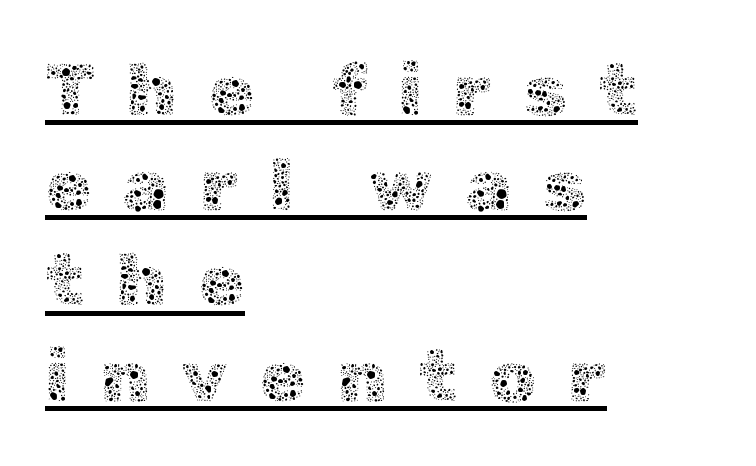
Q: Is the text bold? A: No.
Q: Is the text italic (slanted)? A: No, it is upright.
Q: Is the text underlined? A: Yes.
Q: How is the paragraph aligned? A: Left-aligned.
Q: Is the spacing between letters normal or unusually wide? A: Unusually wide.
Q: Is the spacing between lines tight, normal or loose? A: Normal.
Q: Width (condensed, normal, or wide)? A: Normal.
Q: x-height? A: Medium.
Q: Monospaced? A: No.
